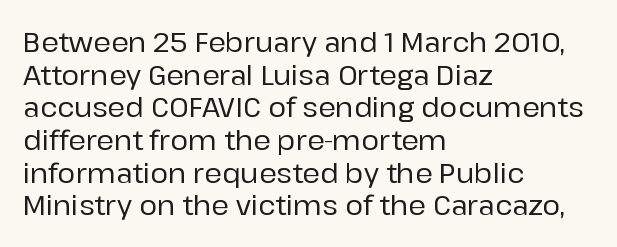
{"italic": "no", "underline": "no", "align": "left", "line_spacing_ratio": 1.21, "letter_spacing": "normal", "letter_spacing_em": 0.0, "glyph_px": 27}
